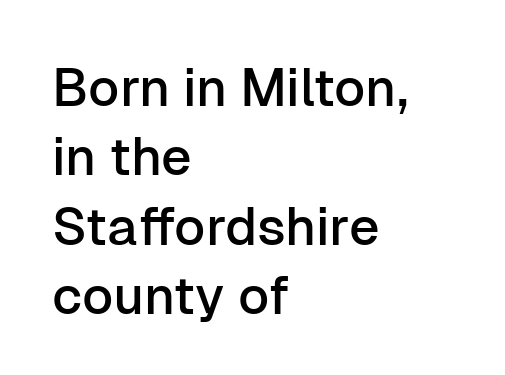
The image shows 53 px sans-serif type, upright; set left-aligned, normal line spacing (1.31x), normal letter spacing, not underlined; low stroke contrast and a medium x-height.
